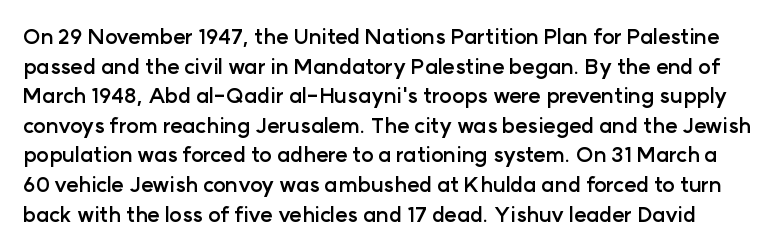
Q: Is the text bold? A: Yes.
Q: Is the text italic (slanted)? A: No, it is upright.
Q: Is the text underlined? A: No.
Q: Is the spacing between letters normal or unusually wide? A: Normal.
Q: Is the spacing between lines tight, normal or loose? A: Normal.
